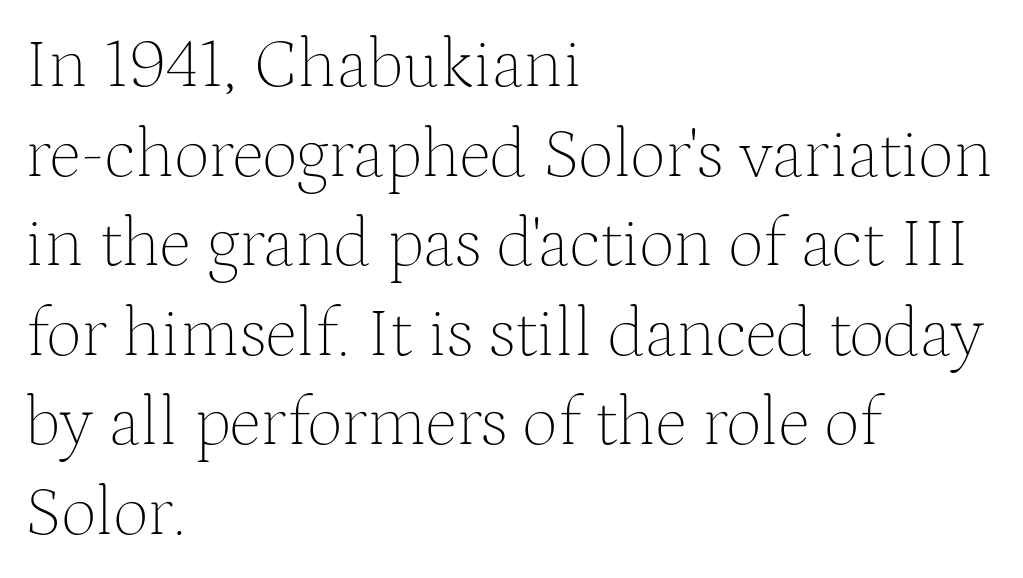
The image shows 70 px thin serif type, upright; set left-aligned, normal line spacing (1.28x), normal letter spacing, not underlined; medium stroke contrast and a medium x-height.
